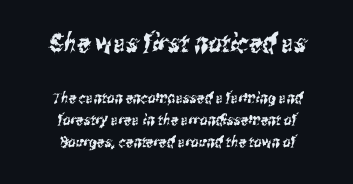
The image shows 26 px text type; set centered, normal line spacing (1.47x), normal letter spacing, not underlined; the first (top) block is 1.73x larger.
